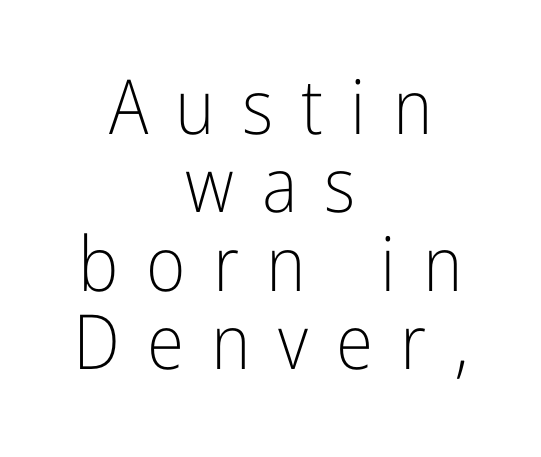
The image shows 76 px light, condensed sans-serif type, upright; set centered, tight line spacing (1.03x), unusually wide letter spacing (+0.36 em), not underlined; low stroke contrast and a medium x-height.
